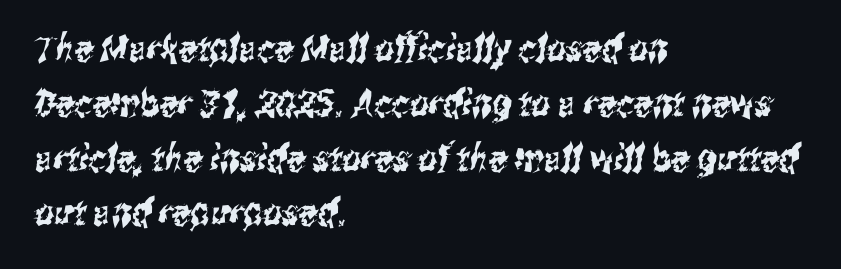
{"serif": "no", "width": "condensed", "stroke_contrast": "medium", "x_height": "medium", "monospaced": "no", "underline": "no", "align": "left", "line_spacing": "normal", "line_spacing_ratio": 1.48, "letter_spacing": "normal", "letter_spacing_em": 0.0, "glyph_px": 37}
